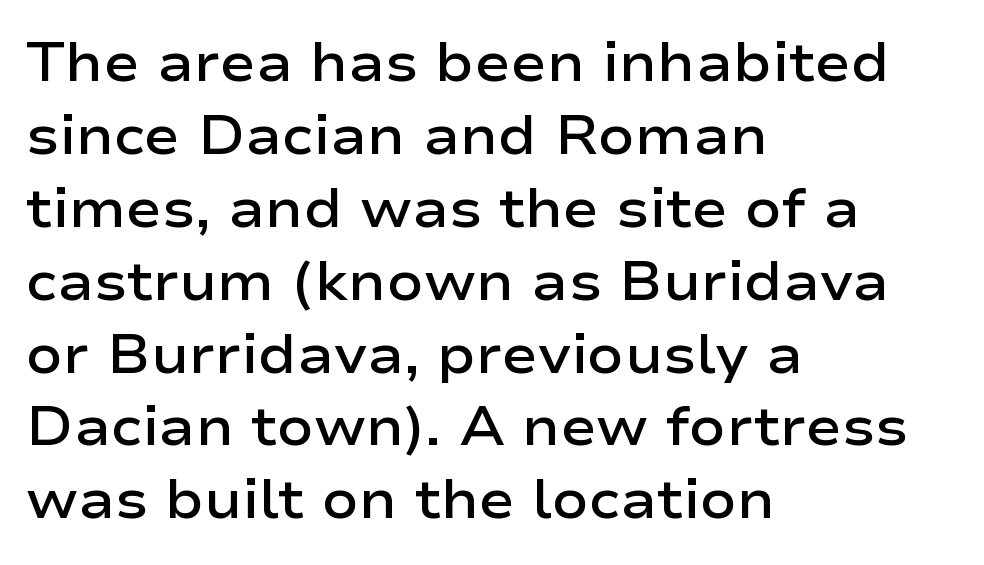
Q: Is the text bold? A: Semi-bold.
Q: Is the text italic (slanted)? A: No, it is upright.
Q: Is the typeface a serif or a sans-serif typeface? A: Sans-serif.
Q: Is the text underlined? A: No.
Q: How is the paragraph aligned? A: Left-aligned.
Q: Is the spacing between letters normal or unusually wide? A: Normal.
Q: Is the spacing between lines tight, normal or loose? A: Normal.
Q: Width (condensed, normal, or wide)? A: Wide.
Q: Stroke contrast? A: Low.
Q: x-height? A: Medium.
Q: Monospaced? A: No.
